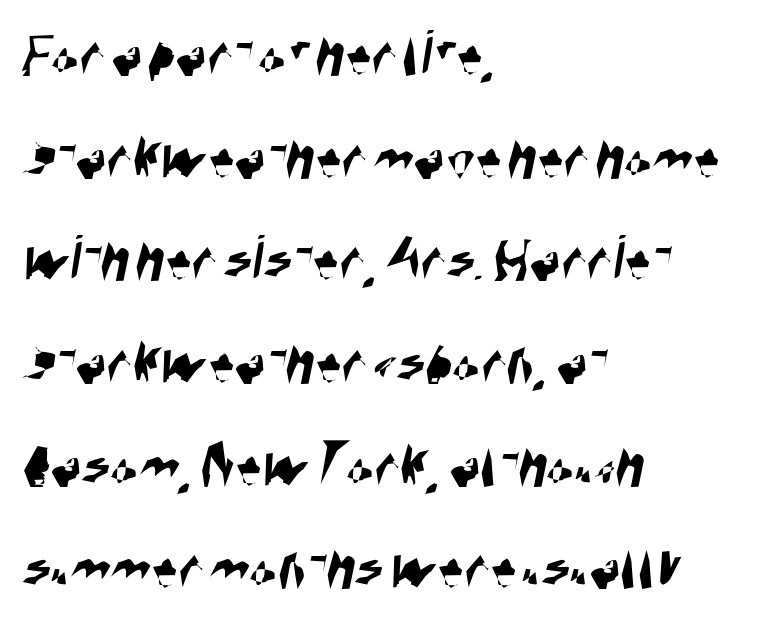
No extra tracking has been applied to these lines. Note the varied advance widths — an 'i' is clearly narrower than an 'm'. Bare-footed words on every line. Students, observe: this is what conventionally led text looks like.
